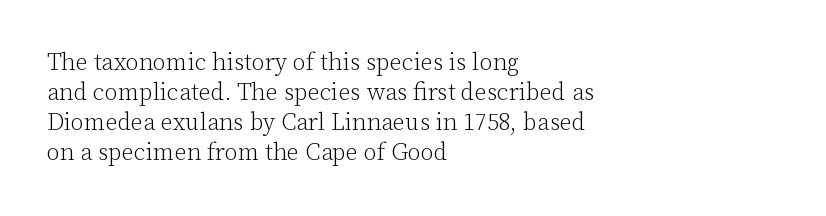
{"italic": "no", "bold": "no", "underline": "no", "align": "left", "line_spacing": "normal", "line_spacing_ratio": 1.25, "letter_spacing": "normal", "letter_spacing_em": 0.0, "glyph_px": 24}
